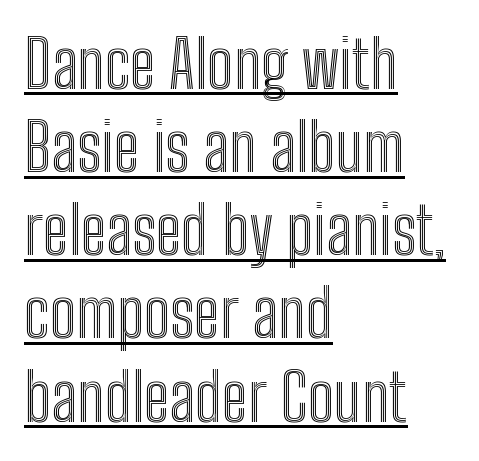
{"italic": "no", "width": "condensed", "x_height": "medium", "monospaced": "no", "underline": "yes", "align": "left", "line_spacing": "normal", "line_spacing_ratio": 1.26, "letter_spacing": "normal", "letter_spacing_em": 0.0, "glyph_px": 66}
